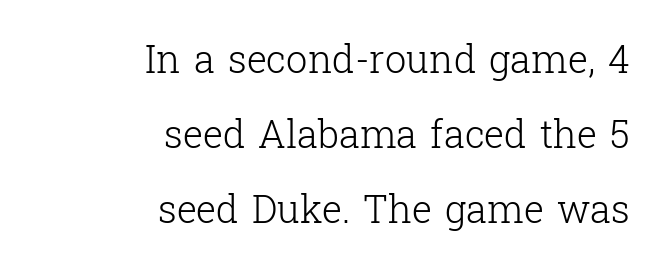
The image shows 38 px light serif type, upright; set right-aligned, loose line spacing (1.97x), normal letter spacing, not underlined; low stroke contrast and a medium x-height.
